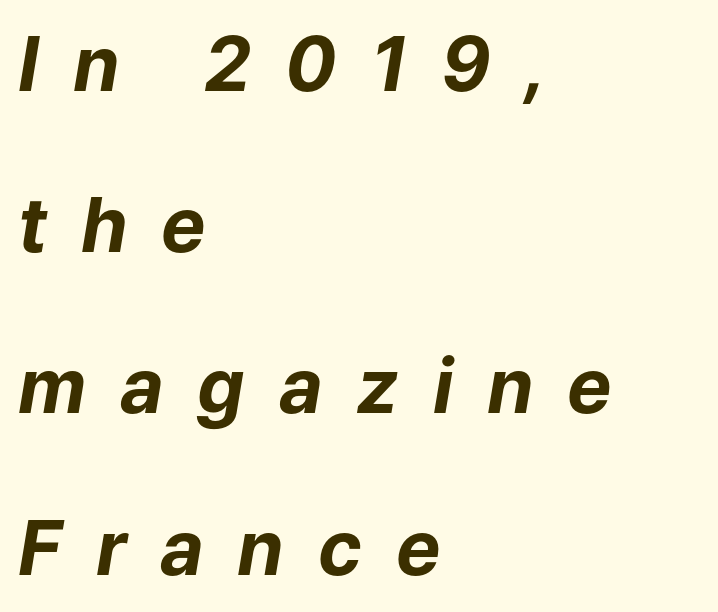
{"italic": "yes", "lean": "right", "slant_degrees": 9, "bold": "yes", "weight": "bold", "width": "normal", "stroke_contrast": "low", "x_height": "medium", "monospaced": "no", "underline": "no", "align": "left", "line_spacing": "loose", "line_spacing_ratio": 2.15, "letter_spacing": "wide", "letter_spacing_em": 0.45, "glyph_px": 75}
